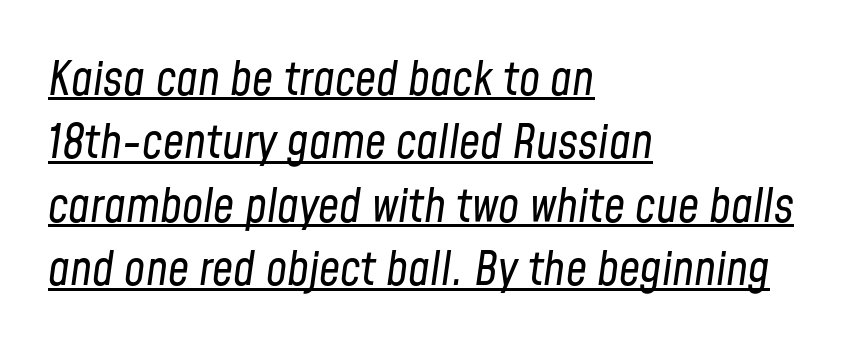
{"italic": "yes", "lean": "right", "slant_degrees": 8, "bold": "no", "weight": "regular", "width": "condensed", "stroke_contrast": "low", "x_height": "medium", "monospaced": "no", "underline": "yes", "align": "left", "line_spacing": "normal", "line_spacing_ratio": 1.35, "letter_spacing": "normal", "letter_spacing_em": 0.0, "glyph_px": 47}
